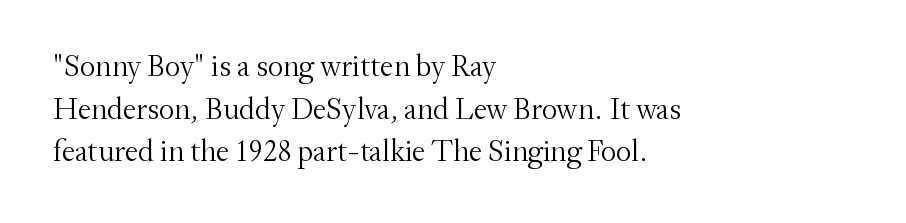
The image shows 30 px light serif type, upright; set left-aligned, normal line spacing (1.42x), normal letter spacing, not underlined; medium stroke contrast and a small x-height.
